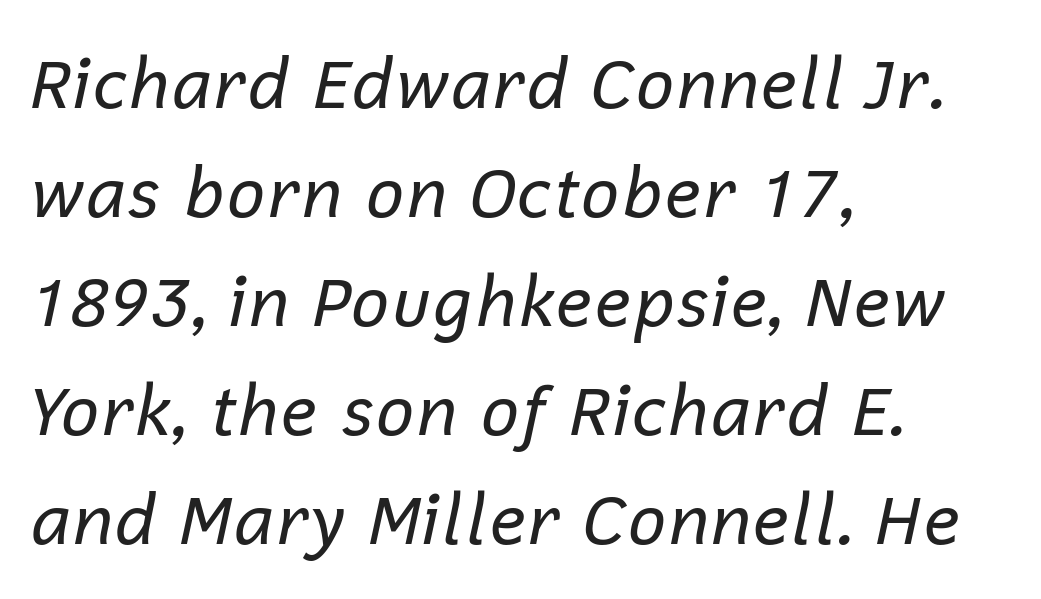
Type without underlining. Spacing verdict: proportional, widths tailored to each character. How are the letters spaced? Ordinarily, with no added tracking. The rows are spaced the way most documents space them. Think standard paragraph weight, or any step lighter than that. Horizontal alignment here is leftward, the default for most running prose.
